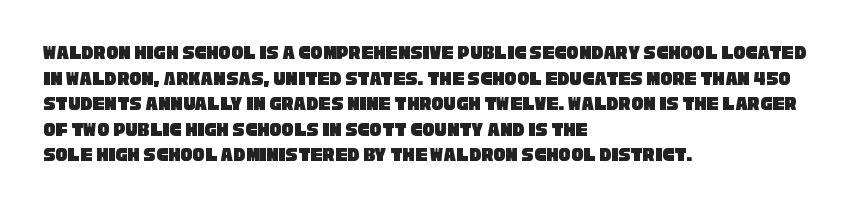
One-word summary of the alignment: left. Only glyphs here, with clear space below each row. What's the leading like? Ordinary, nothing unusual. The horizontal fit of the characters is conventional and even.
